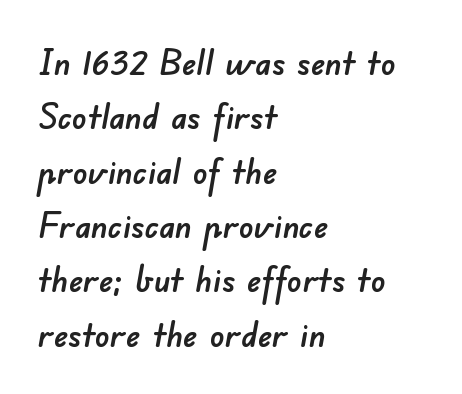
{"serif": "no", "width": "normal", "stroke_contrast": "low", "x_height": "small", "monospaced": "no", "underline": "no", "align": "left", "line_spacing": "normal", "line_spacing_ratio": 1.51, "letter_spacing": "normal", "letter_spacing_em": 0.0, "glyph_px": 36}
